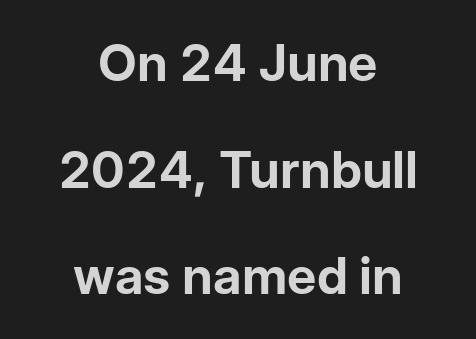
Leftover space on each line is divided equally before and after the words. The block of text is sparse from top to bottom, with ample space between rows. Decoration check: the copy has no underline. The glyphs in this specimen are sans serif. The passage shown has conventional tracking throughout. These lines are rendered in a variable-pitch font.
